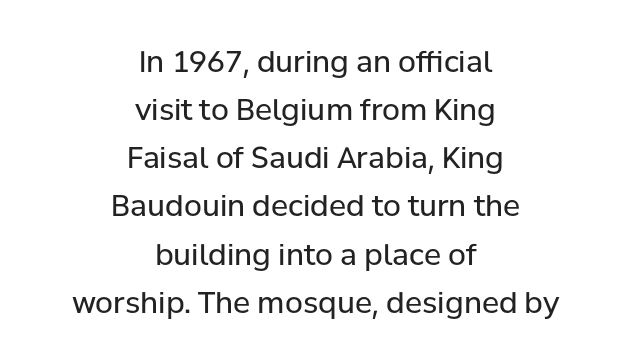
{"serif": "no", "italic": "no", "bold": "no", "weight": "regular", "width": "normal", "stroke_contrast": "low", "x_height": "medium", "monospaced": "no", "underline": "no", "align": "center", "line_spacing": "normal", "line_spacing_ratio": 1.66, "letter_spacing": "normal", "letter_spacing_em": 0.0, "glyph_px": 29}
